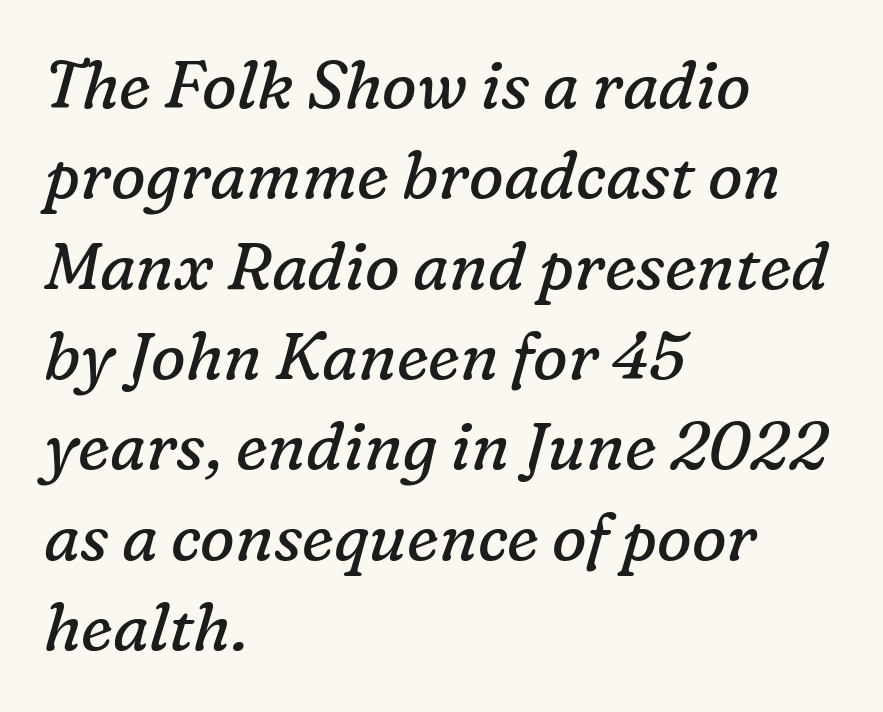
{"serif": "yes", "italic": "yes", "lean": "right", "slant_degrees": 16, "bold": "no", "weight": "regular", "width": "normal", "stroke_contrast": "low", "x_height": "medium", "monospaced": "no", "underline": "no", "align": "left", "line_spacing": "normal", "line_spacing_ratio": 1.39, "letter_spacing": "normal", "letter_spacing_em": 0.0, "glyph_px": 65}
